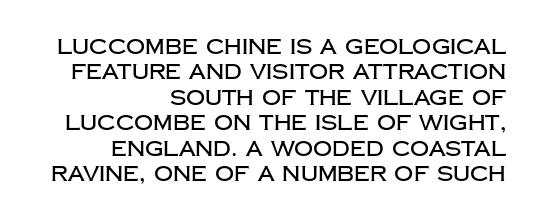
Q: Is the text italic (slanted)? A: No, it is upright.
Q: Is the text underlined? A: No.
Q: How is the paragraph aligned? A: Right-aligned.
Q: Is the spacing between letters normal or unusually wide? A: Normal.
